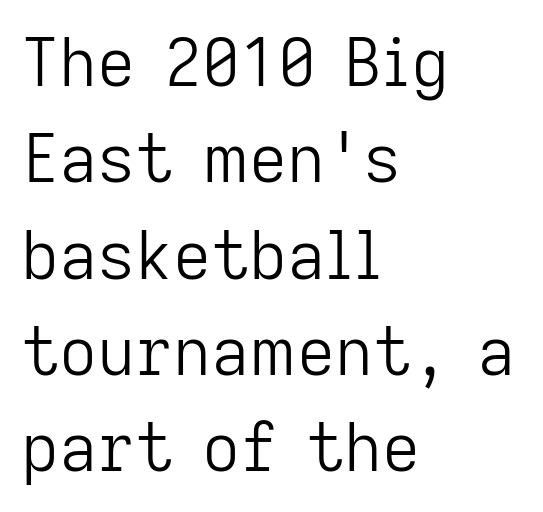
The image shows 66 px light sans-serif type, upright; set left-aligned, normal line spacing (1.46x), normal letter spacing, not underlined; low stroke contrast and a medium x-height.
